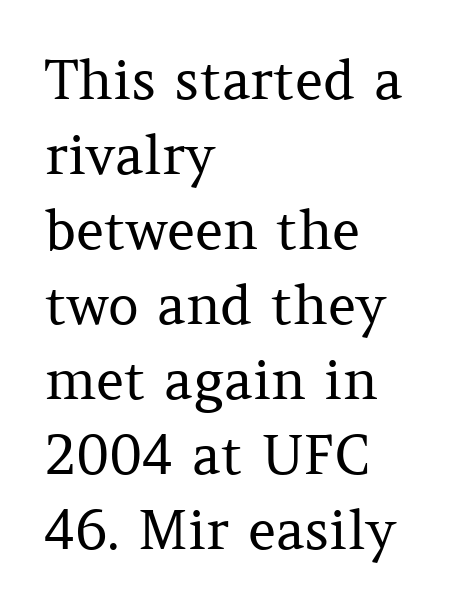
The image shows 54 px regular-weight serif type, upright; set left-aligned, normal line spacing (1.39x), normal letter spacing, not underlined; medium stroke contrast and a medium x-height.
